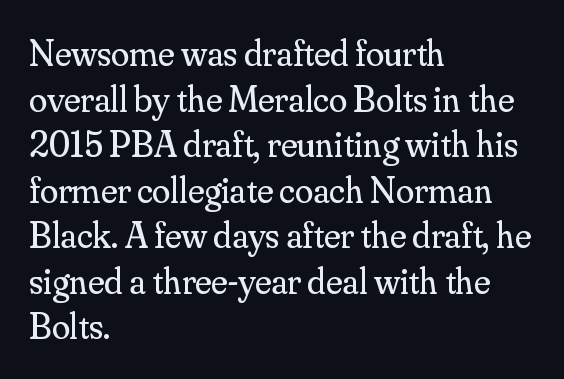
The image shows 37 px regular-weight serif type, upright; set left-aligned, line spacing 1.23x, normal letter spacing, not underlined; medium stroke contrast and a small x-height.
